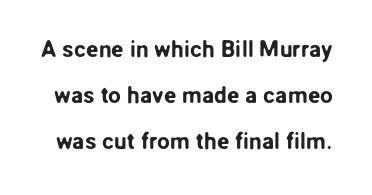
Horizontal bands of white between lines are thick stripes. Check under the words: just untouched page. The line texture is even and compact thanks to regular tracking. This is the regular roman posture of the typeface.
